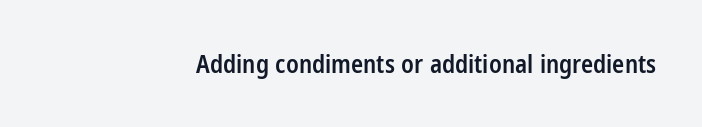
The letters stand upright; this is a roman face. Words appear dense and cohesive because spacing is normal. What weight is shown? A semibold, between regular and bold. The passage shown is not underscored anywhere.
